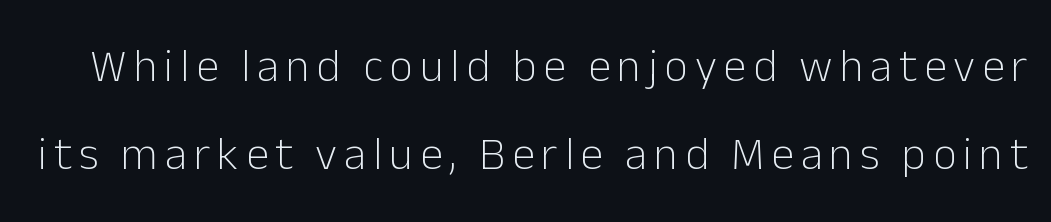
Caption: face not bold, strokes unweighted. Nope, no serifs anywhere on these letters. The leading is generous, giving the passage an open texture. Lines of text with bare space underneath.
